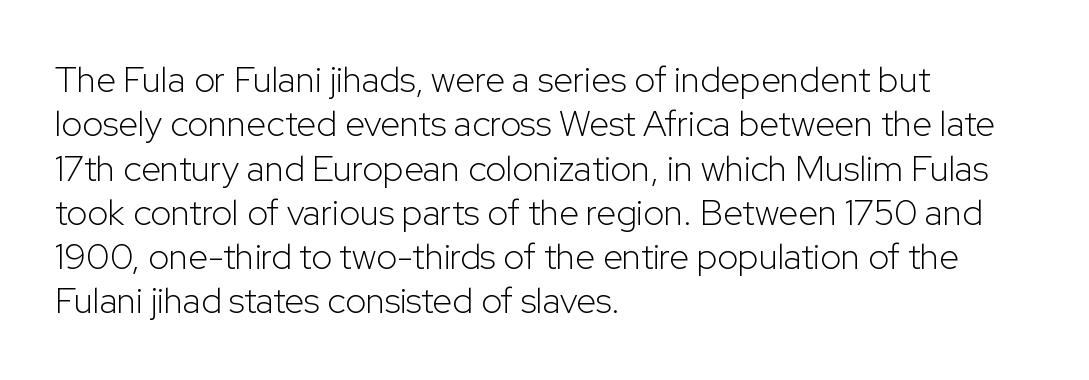
{"serif": "no", "italic": "no", "bold": "no", "weight": "light", "width": "normal", "stroke_contrast": "low", "x_height": "medium", "monospaced": "no", "underline": "no", "align": "left", "line_spacing_ratio": 1.23, "letter_spacing": "normal", "letter_spacing_em": 0.0, "glyph_px": 36}
